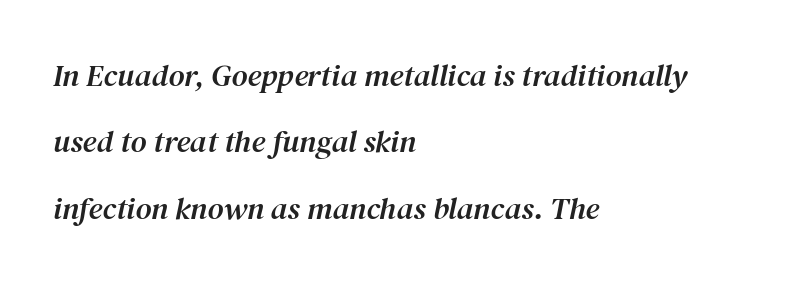
Q: Is the text italic (slanted)? A: Yes, it leans right by about 12 degrees.
Q: Is the typeface a serif or a sans-serif typeface? A: Serif.
Q: Is the text underlined? A: No.
Q: How is the paragraph aligned? A: Left-aligned.
Q: Is the spacing between letters normal or unusually wide? A: Normal.
Q: Is the spacing between lines tight, normal or loose? A: Loose.
Q: Width (condensed, normal, or wide)? A: Normal.
Q: Stroke contrast? A: Medium.
Q: x-height? A: Medium.
Q: Monospaced? A: No.
